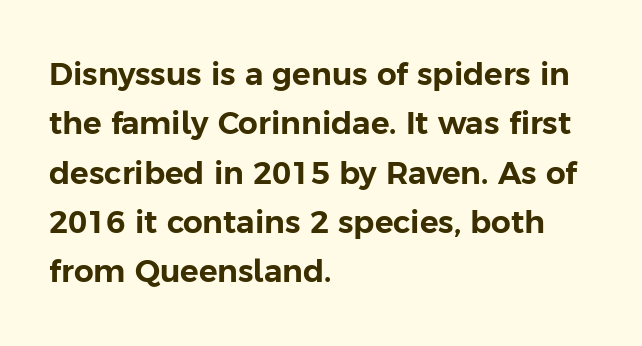
{"serif": "no", "italic": "no", "width": "normal", "stroke_contrast": "low", "x_height": "medium", "monospaced": "no", "underline": "no", "align": "left", "line_spacing": "normal", "line_spacing_ratio": 1.59, "letter_spacing": "normal", "letter_spacing_em": 0.0, "glyph_px": 31}
